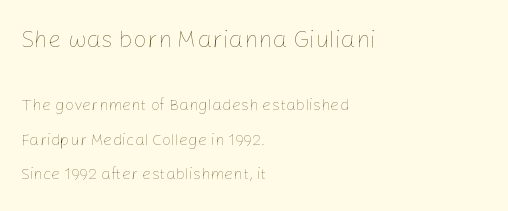
This layout puts the oversized block above and the modest block below. Each new line begins a long way beneath the previous one. Standard letterfit; no display-style spreading of the glyphs. The strip under each line holds only bare page. Style check: upright.
